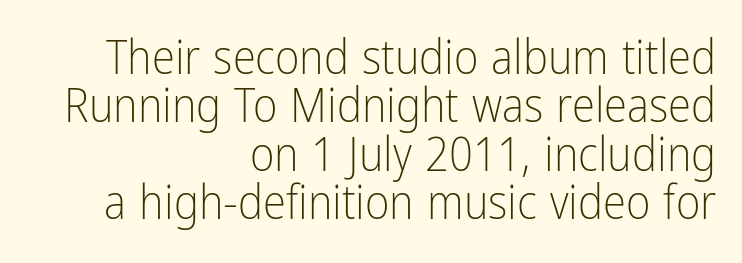
{"serif": "no", "italic": "no", "bold": "no", "weight": "light", "width": "condensed", "stroke_contrast": "low", "x_height": "medium", "monospaced": "no", "underline": "no", "align": "right", "line_spacing": "tight", "line_spacing_ratio": 1.03, "letter_spacing": "normal", "letter_spacing_em": 0.0, "glyph_px": 47}
